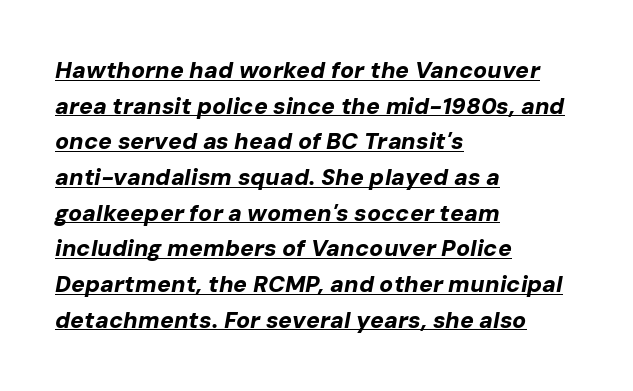
The image shows 23 px bold type, italic (leaning right); set left-aligned, normal line spacing (1.55x), normal letter spacing, underlined.
